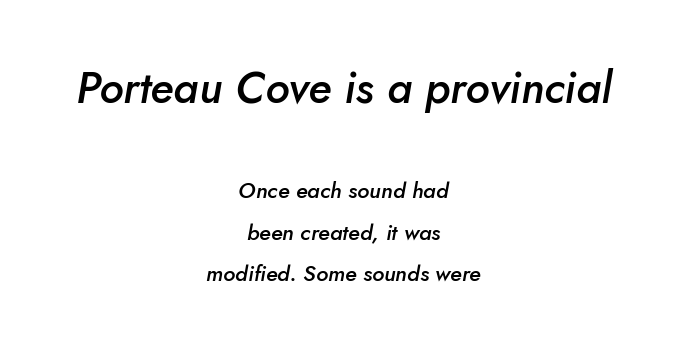
In terms of posture, this sample is oblique. A fair bit of extra ink — the face is semibold, not bold. Proportional: the letters do not fall into vertical columns. The earlier block is typeset at a bigger size than the later block.
